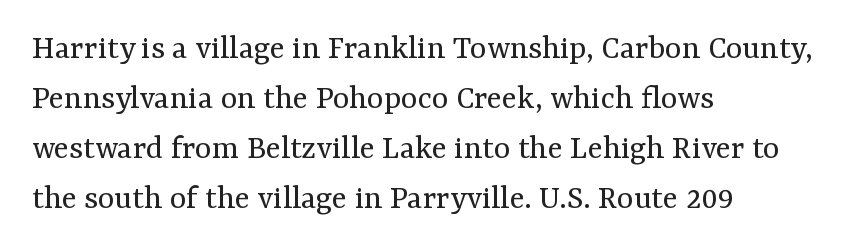
{"serif": "yes", "italic": "no", "bold": "no", "weight": "regular", "width": "normal", "stroke_contrast": "medium", "x_height": "medium", "monospaced": "no", "underline": "no", "align": "left", "line_spacing": "normal", "line_spacing_ratio": 1.43, "letter_spacing": "normal", "letter_spacing_em": 0.0, "glyph_px": 35}
